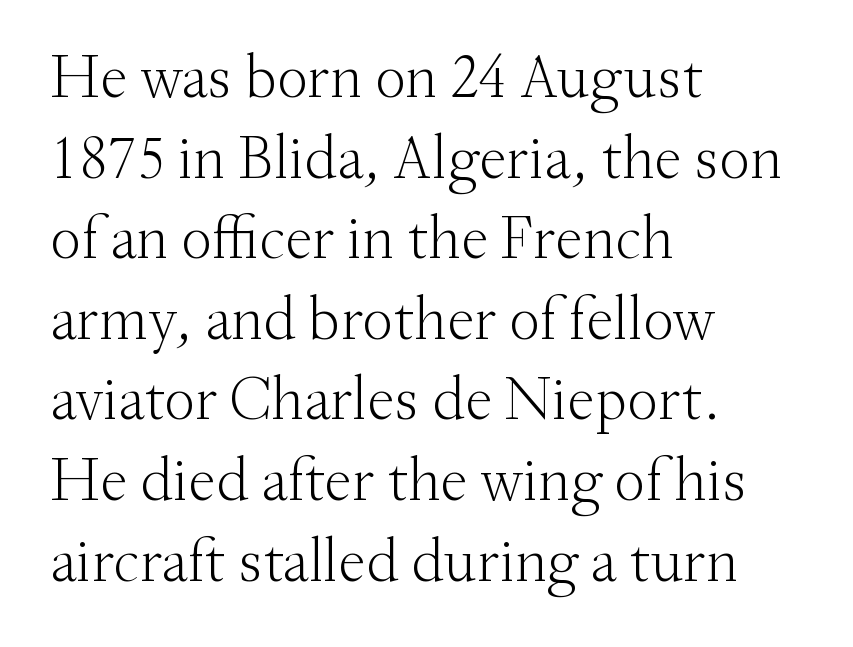
The image shows 62 px light serif type, upright; set left-aligned, normal line spacing (1.3x), normal letter spacing, not underlined; medium stroke contrast and a small x-height.
